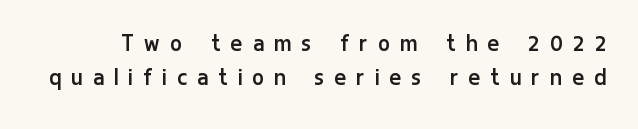
Q: Is the text bold? A: No.
Q: Is the text italic (slanted)? A: No, it is upright.
Q: Is the text underlined? A: No.
Q: Is the spacing between letters normal or unusually wide? A: Unusually wide.
Q: Is the spacing between lines tight, normal or loose? A: Normal.
